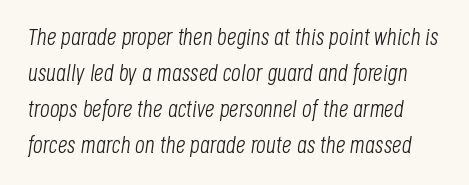
Q: Is the text bold? A: No.
Q: Is the text italic (slanted)? A: Yes, it leans right by about 8 degrees.
Q: Is the text underlined? A: No.
Q: Is the spacing between letters normal or unusually wide? A: Normal.
Q: Is the spacing between lines tight, normal or loose? A: Normal.
